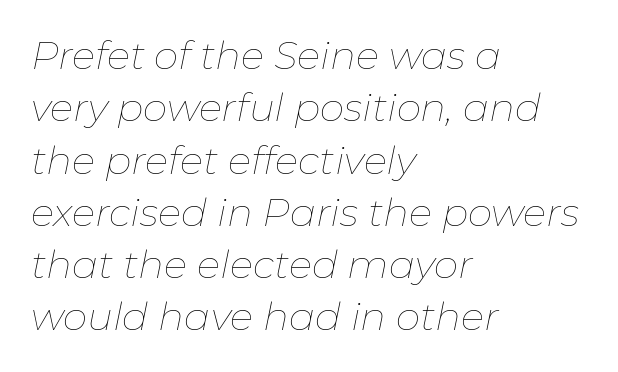
Q: Is the text bold? A: No.
Q: Is the text italic (slanted)? A: Yes, it leans right by about 11 degrees.
Q: Is the text underlined? A: No.
Q: How is the paragraph aligned? A: Left-aligned.
Q: Is the spacing between letters normal or unusually wide? A: Normal.
Q: Is the spacing between lines tight, normal or loose? A: Normal.
Q: Width (condensed, normal, or wide)? A: Normal.
Q: Stroke contrast? A: Low.
Q: x-height? A: Medium.
Q: Monospaced? A: No.
